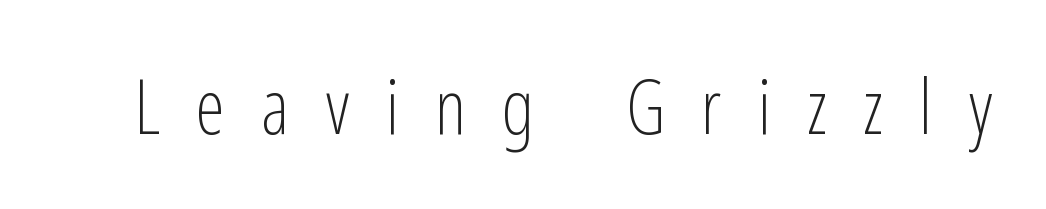
The image shows 75 px light, condensed sans-serif type, upright; set unusually wide letter spacing (+0.48 em), not underlined; low stroke contrast and a medium x-height.
